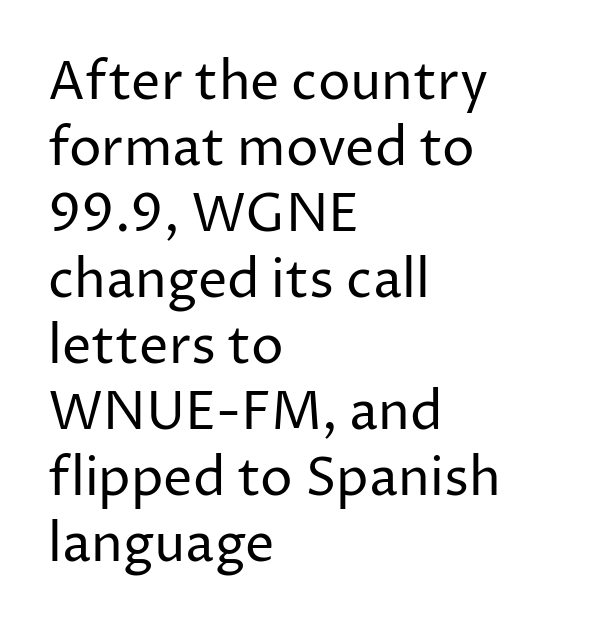
The image shows 52 px regular-weight sans-serif type, upright; set left-aligned, normal line spacing (1.27x), normal letter spacing, not underlined; low stroke contrast and a medium x-height.
